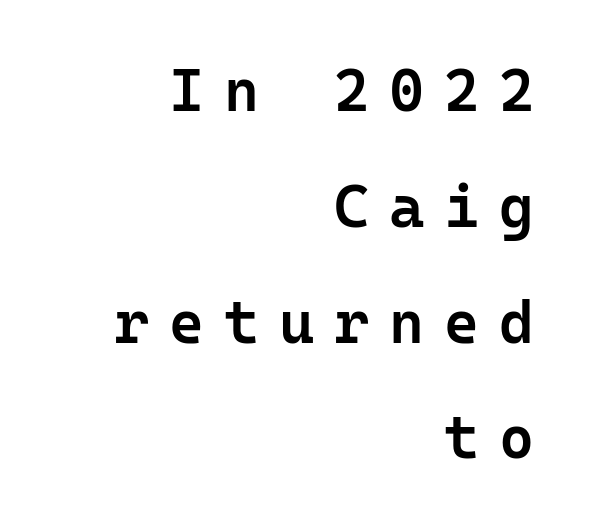
Q: Is the text bold? A: Semi-bold.
Q: Is the text italic (slanted)? A: No, it is upright.
Q: Is the typeface a serif or a sans-serif typeface? A: Sans-serif.
Q: Is the text underlined? A: No.
Q: How is the paragraph aligned? A: Right-aligned.
Q: Is the spacing between letters normal or unusually wide? A: Unusually wide.
Q: Is the spacing between lines tight, normal or loose? A: Loose.
Q: Width (condensed, normal, or wide)? A: Normal.
Q: Stroke contrast? A: Low.
Q: x-height? A: Medium.
Q: Monospaced? A: Yes.
